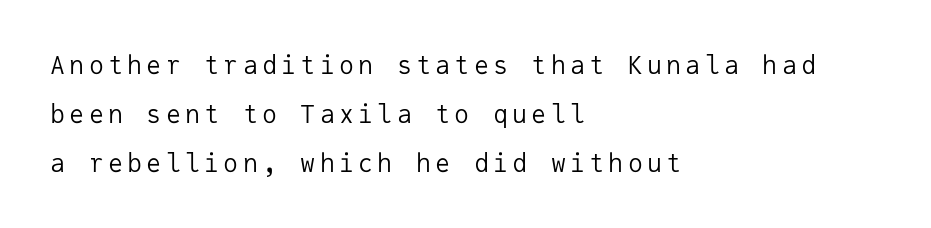
{"italic": "no", "bold": "no", "underline": "no", "align": "left", "line_spacing": "loose", "line_spacing_ratio": 1.96, "glyph_px": 25}
